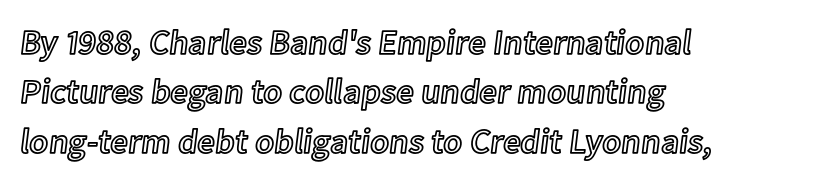
{"width": "normal", "x_height": "medium", "monospaced": "no", "underline": "no", "align": "left", "line_spacing": "normal", "line_spacing_ratio": 1.41, "letter_spacing": "normal", "letter_spacing_em": 0.0, "glyph_px": 35}
